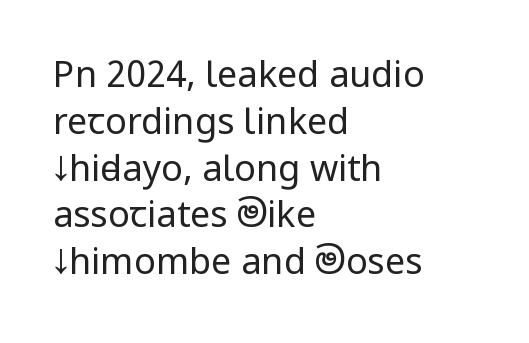
Q: Is the text bold? A: No.
Q: Is the text italic (slanted)? A: No, it is upright.
Q: Is the typeface a serif or a sans-serif typeface? A: Sans-serif.
Q: Is the text underlined? A: No.
Q: How is the paragraph aligned? A: Left-aligned.
Q: Is the spacing between letters normal or unusually wide? A: Normal.
Q: Is the spacing between lines tight, normal or loose? A: Normal.
Q: Width (condensed, normal, or wide)? A: Condensed.
Q: Stroke contrast? A: Low.
Q: x-height? A: Large.
Q: Monospaced? A: No.
